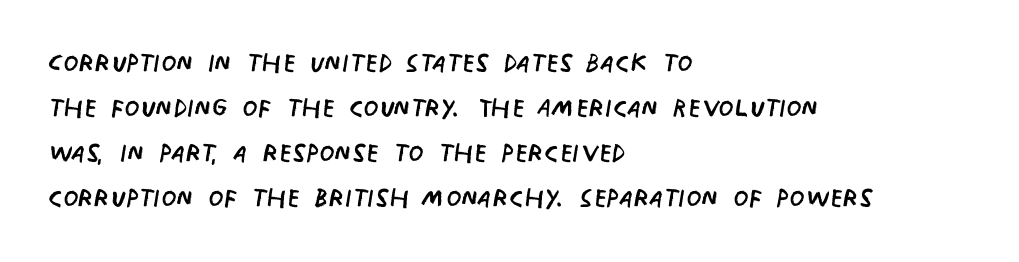
{"serif": "no", "bold": "no", "weight": "regular", "width": "condensed", "stroke_contrast": "low", "x_height": "large", "monospaced": "no", "underline": "no", "align": "left", "line_spacing": "normal", "line_spacing_ratio": 1.29, "letter_spacing": "normal", "letter_spacing_em": 0.0, "glyph_px": 35}
